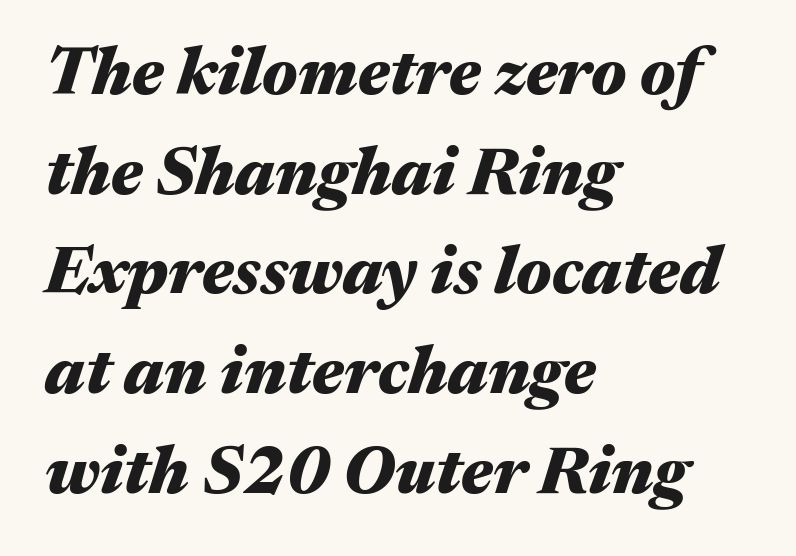
Q: Is the text bold? A: Yes.
Q: Is the text italic (slanted)? A: Yes, it leans right by about 17 degrees.
Q: Is the text underlined? A: No.
Q: How is the paragraph aligned? A: Left-aligned.
Q: Is the spacing between letters normal or unusually wide? A: Normal.
Q: Is the spacing between lines tight, normal or loose? A: Normal.
Q: Width (condensed, normal, or wide)? A: Wide.
Q: Stroke contrast? A: Medium.
Q: x-height? A: Medium.
Q: Monospaced? A: No.
